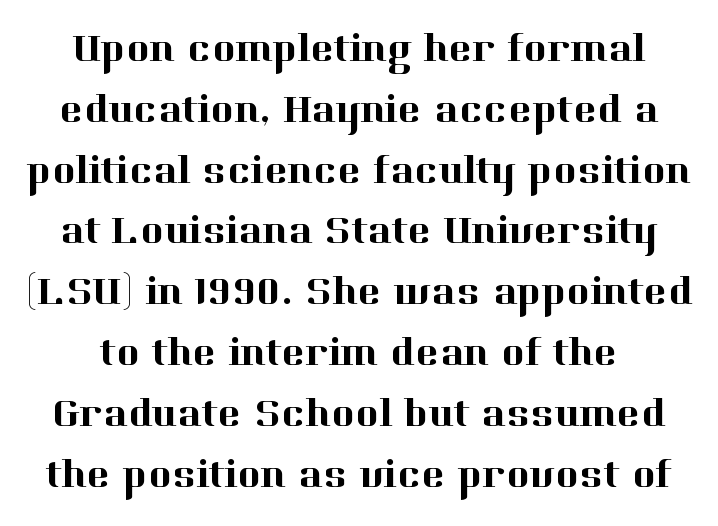
The image shows 40 px serif type, upright; set centered, normal line spacing (1.52x), normal letter spacing, not underlined; high stroke contrast and a medium x-height.
